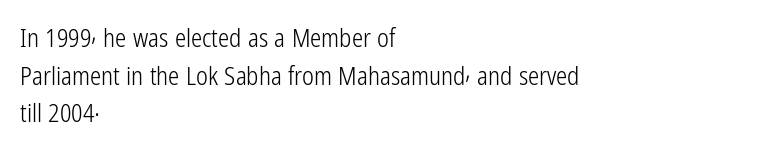
The face used here is rendered with its standard letterfit. Just letters on the line, the space beneath them empty. Caption: face not bold, strokes unweighted. Line spacing here is normal.
